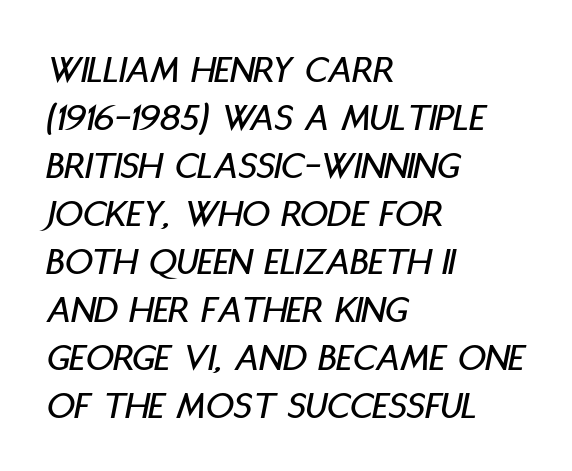
{"italic": "yes", "lean": "right", "slant_degrees": 11, "width": "condensed", "stroke_contrast": "low", "x_height": "large", "monospaced": "no", "underline": "no", "align": "left", "line_spacing_ratio": 1.23, "letter_spacing": "normal", "letter_spacing_em": 0.0, "glyph_px": 39}
